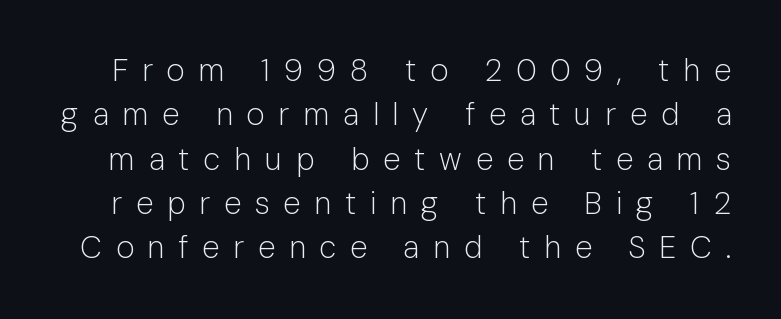
{"serif": "no", "italic": "no", "bold": "no", "weight": "light", "width": "normal", "stroke_contrast": "low", "x_height": "medium", "monospaced": "no", "underline": "no", "line_spacing": "normal", "line_spacing_ratio": 1.43, "letter_spacing": "wide", "letter_spacing_em": 0.45, "glyph_px": 31}
